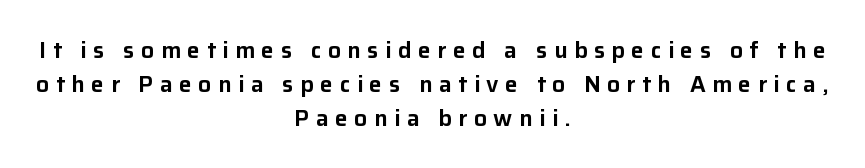
The image shows 23 px text type, upright; set centered, normal line spacing (1.47x), unusually wide letter spacing (+0.28 em), not underlined.
